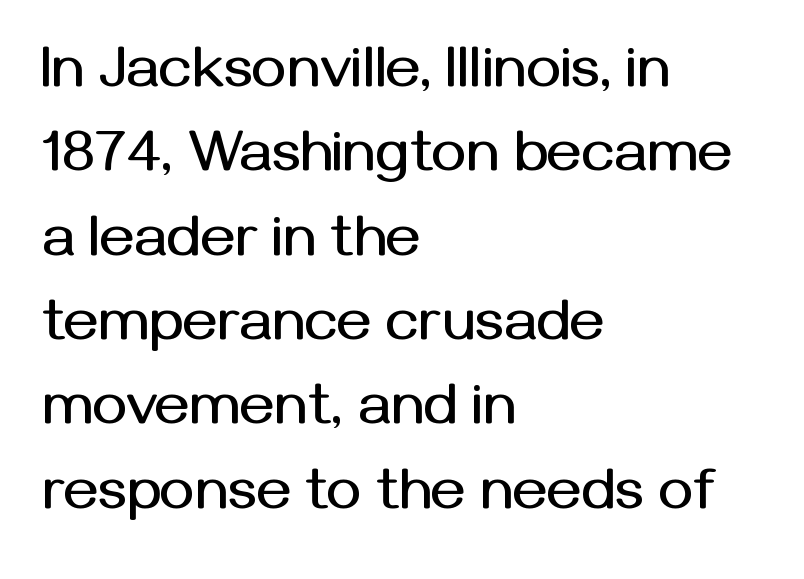
The image shows 59 px sans-serif type, upright; set left-aligned, normal line spacing (1.43x), normal letter spacing, not underlined; medium stroke contrast and a medium x-height.
